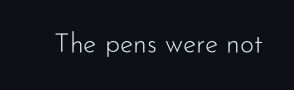
Has an underline been added? It has not. The type is set solid horizontally, with unmodified tracking. The characters are drawn with everyday or finer stroke widths. Every character sits straight up, as roman type does.
